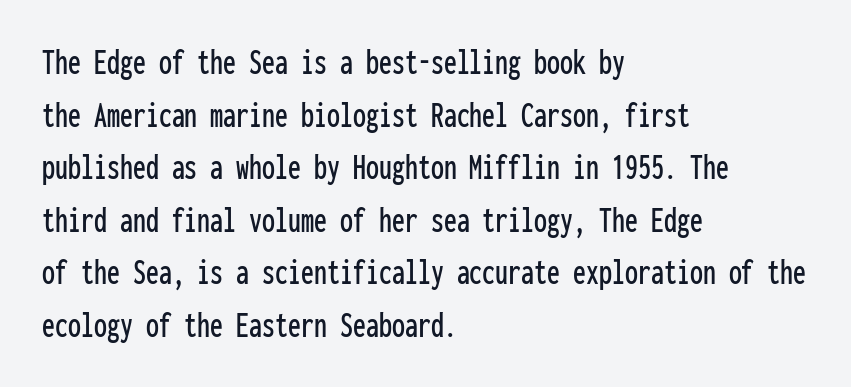
Q: Is the text italic (slanted)? A: No, it is upright.
Q: Is the typeface a serif or a sans-serif typeface? A: Sans-serif.
Q: Is the text underlined? A: No.
Q: How is the paragraph aligned? A: Left-aligned.
Q: Is the spacing between letters normal or unusually wide? A: Normal.
Q: Is the spacing between lines tight, normal or loose? A: Normal.
Q: Width (condensed, normal, or wide)? A: Condensed.
Q: Stroke contrast? A: Low.
Q: x-height? A: Medium.
Q: Monospaced? A: Yes.
